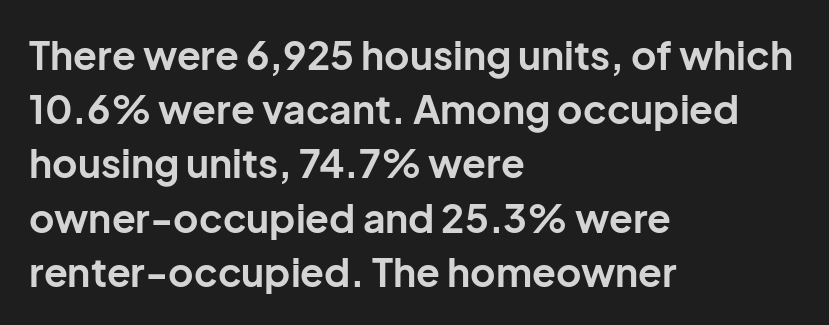
Q: Is the text bold? A: Yes.
Q: Is the text italic (slanted)? A: No, it is upright.
Q: Is the typeface a serif or a sans-serif typeface? A: Sans-serif.
Q: Is the text underlined? A: No.
Q: How is the paragraph aligned? A: Left-aligned.
Q: Is the spacing between letters normal or unusually wide? A: Normal.
Q: Is the spacing between lines tight, normal or loose? A: Normal.
Q: Width (condensed, normal, or wide)? A: Normal.
Q: Stroke contrast? A: Low.
Q: x-height? A: Medium.
Q: Monospaced? A: No.
